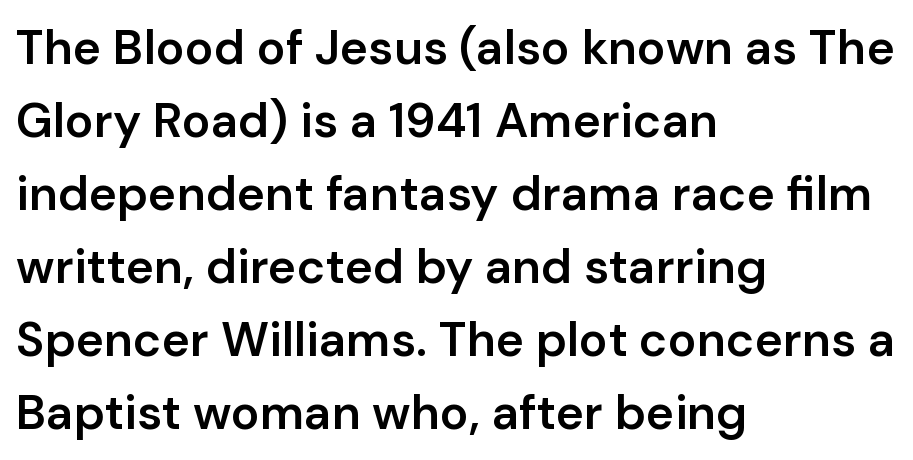
Q: Is the text bold? A: Semi-bold.
Q: Is the text italic (slanted)? A: No, it is upright.
Q: Is the typeface a serif or a sans-serif typeface? A: Sans-serif.
Q: Is the text underlined? A: No.
Q: How is the paragraph aligned? A: Left-aligned.
Q: Is the spacing between letters normal or unusually wide? A: Normal.
Q: Is the spacing between lines tight, normal or loose? A: Normal.
Q: Width (condensed, normal, or wide)? A: Normal.
Q: Stroke contrast? A: Low.
Q: x-height? A: Medium.
Q: Monospaced? A: No.
